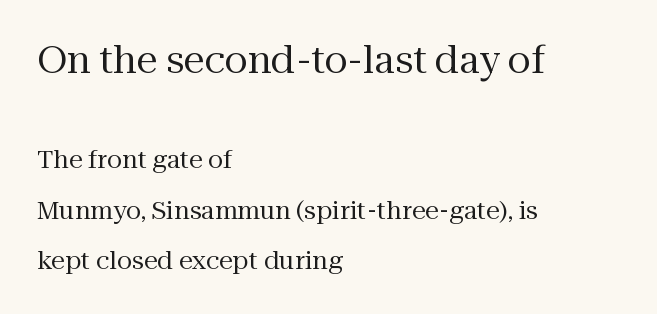
Q: Is the text bold? A: No.
Q: Is the text italic (slanted)? A: No, it is upright.
Q: Is the typeface a serif or a sans-serif typeface? A: Serif.
Q: Is the text underlined? A: No.
Q: How is the paragraph aligned? A: Left-aligned.
Q: Is the spacing between letters normal or unusually wide? A: Normal.
Q: Is the spacing between lines tight, normal or loose? A: Loose.
Q: Which block of text is set in a larger size, the first (top) or the second (bottom)? A: The first (top) one.
Q: Width (condensed, normal, or wide)? A: Normal.
Q: Stroke contrast? A: Medium.
Q: x-height? A: Medium.
Q: Monospaced? A: No.
